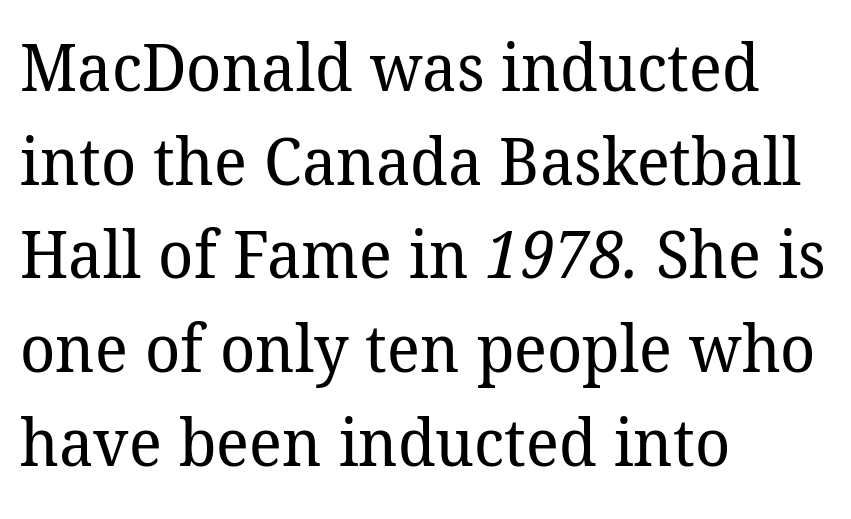
The image shows 66 px regular-weight serif type; set left-aligned, normal line spacing (1.42x), normal letter spacing, not underlined; low stroke contrast and a medium x-height.
